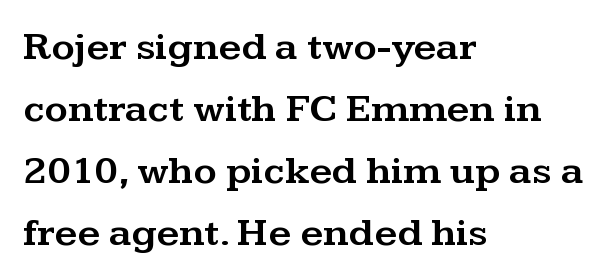
Q: Is the text italic (slanted)? A: No, it is upright.
Q: Is the typeface a serif or a sans-serif typeface? A: Serif.
Q: Is the text underlined? A: No.
Q: How is the paragraph aligned? A: Left-aligned.
Q: Is the spacing between letters normal or unusually wide? A: Normal.
Q: Is the spacing between lines tight, normal or loose? A: Normal.
Q: Width (condensed, normal, or wide)? A: Wide.
Q: Stroke contrast? A: Medium.
Q: x-height? A: Medium.
Q: Monospaced? A: No.
